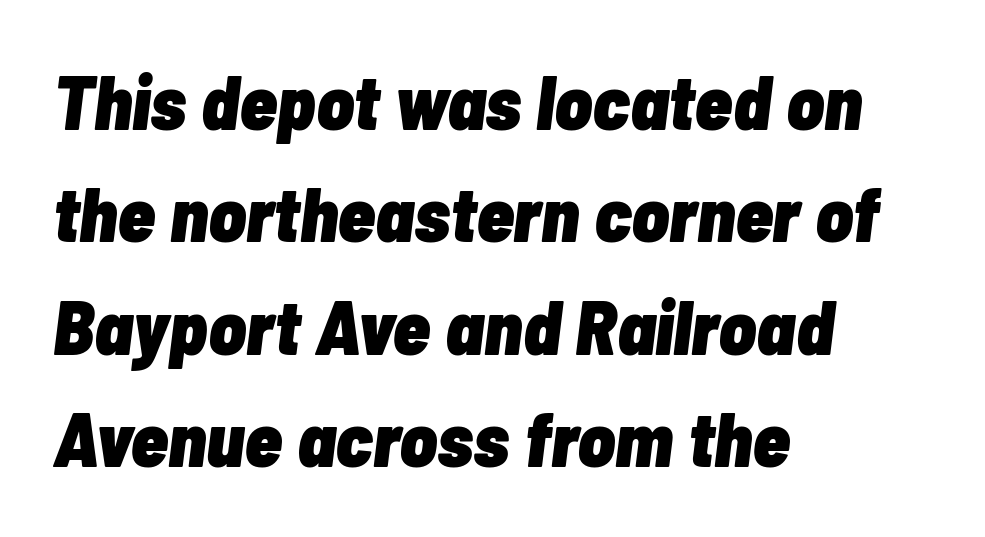
The typesetter chose a ragged-right arrangement here. Slant detected: the letters are inclined. This sample has the flowing, uneven cadence of proportional lettering. Every letter is thick-stroked: bold, no question.
